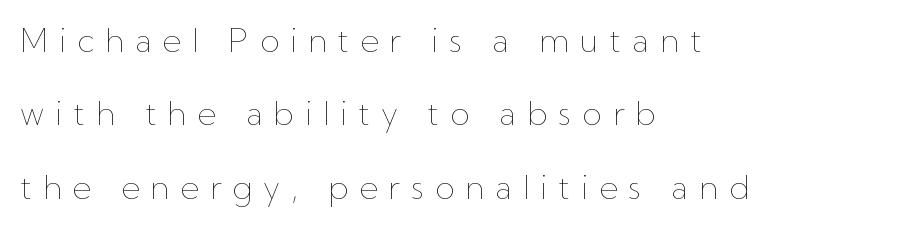
Q: Is the text bold? A: No.
Q: Is the text italic (slanted)? A: No, it is upright.
Q: Is the text underlined? A: No.
Q: How is the paragraph aligned? A: Left-aligned.
Q: Is the spacing between letters normal or unusually wide? A: Unusually wide.
Q: Is the spacing between lines tight, normal or loose? A: Loose.
Q: Width (condensed, normal, or wide)? A: Normal.
Q: Stroke contrast? A: Low.
Q: x-height? A: Medium.
Q: Monospaced? A: No.
